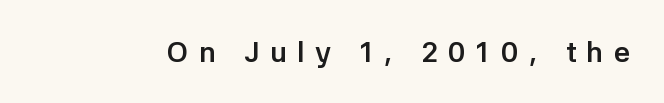
The image shows 29 px semibold sans-serif type, upright; set unusually wide letter spacing (+0.36 em), not underlined; low stroke contrast and a medium x-height.
